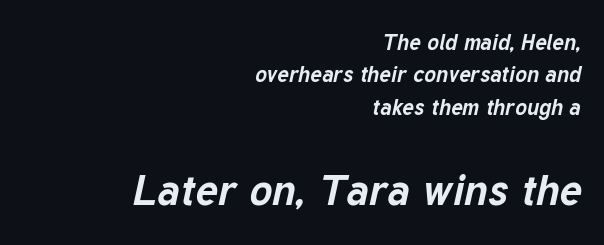
This block has exactly the height ordinary leading produces. The foot of each line stays bare and open. The letters are slanted; this is an italic face. These lines stack with their right ends in a neat column. Scale increases going downward across the two blocks. The passage shown is typed in a proportional face where columns would drift.
